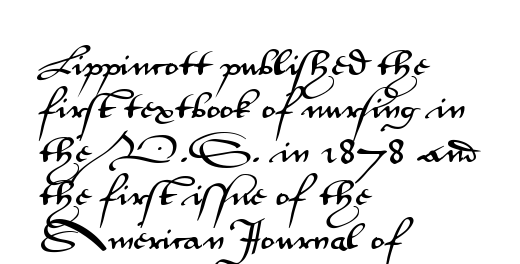
{"serif": "no", "width": "wide", "stroke_contrast": "medium", "x_height": "small", "monospaced": "no", "underline": "no", "align": "left", "line_spacing": "normal", "line_spacing_ratio": 1.45, "letter_spacing": "normal", "letter_spacing_em": 0.0, "glyph_px": 30}
